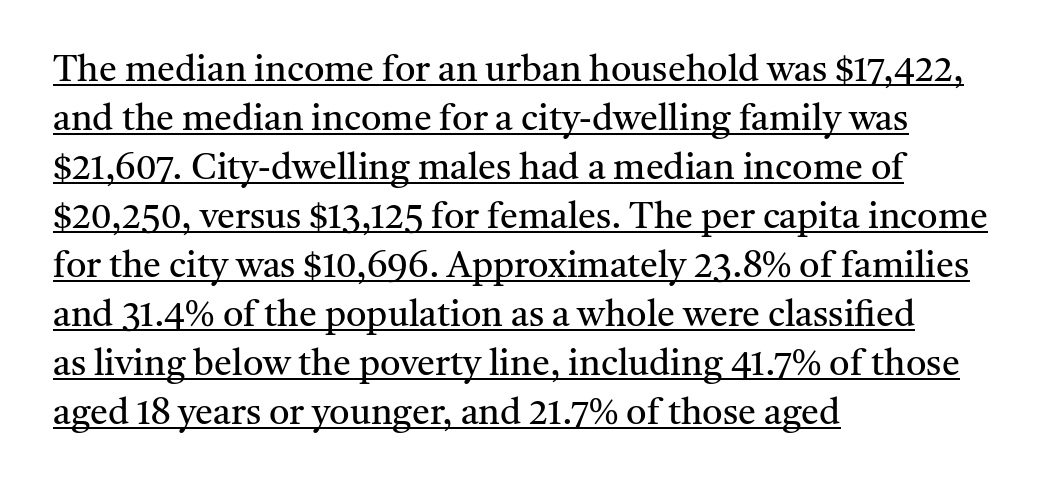
Q: Is the text bold? A: No.
Q: Is the text italic (slanted)? A: No, it is upright.
Q: Is the typeface a serif or a sans-serif typeface? A: Serif.
Q: Is the text underlined? A: Yes.
Q: How is the paragraph aligned? A: Left-aligned.
Q: Is the spacing between letters normal or unusually wide? A: Normal.
Q: Is the spacing between lines tight, normal or loose? A: Normal.
Q: Width (condensed, normal, or wide)? A: Normal.
Q: Stroke contrast? A: Medium.
Q: x-height? A: Medium.
Q: Monospaced? A: No.
